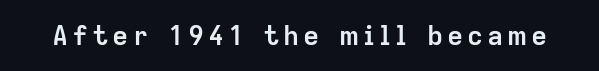
The lettering holds an erect, upright posture throughout. Check the space under the baseline: it is left empty. Does the weight exceed regular? Yes, all the way to bold.
